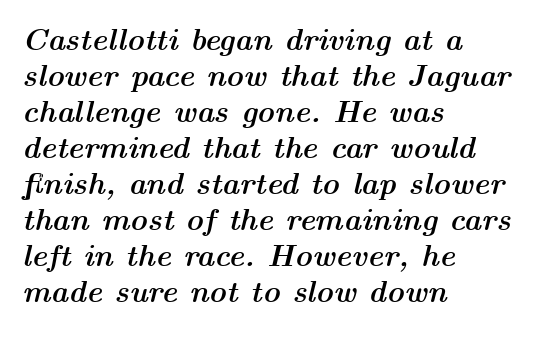
Q: Is the text bold? A: Yes.
Q: Is the text italic (slanted)? A: Yes, it leans right by about 14 degrees.
Q: Is the text underlined? A: No.
Q: How is the paragraph aligned? A: Left-aligned.
Q: Is the spacing between letters normal or unusually wide? A: Normal.
Q: Width (condensed, normal, or wide)? A: Wide.
Q: Stroke contrast? A: Medium.
Q: x-height? A: Medium.
Q: Monospaced? A: No.
